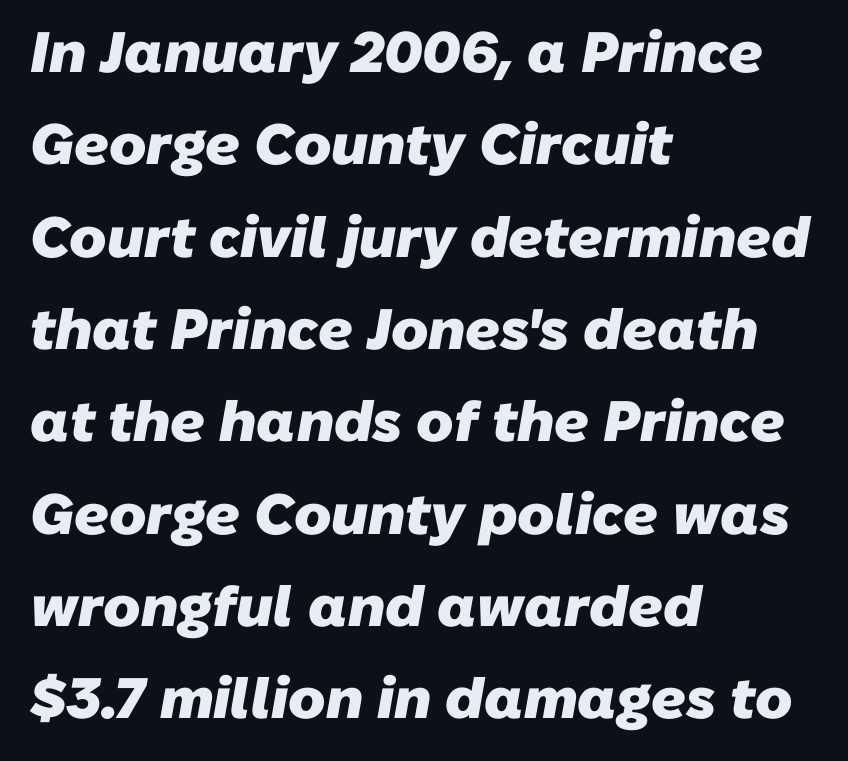
The image shows 57 px heavy sans-serif type; set left-aligned, normal line spacing (1.62x), normal letter spacing, not underlined; low stroke contrast and a medium x-height.
